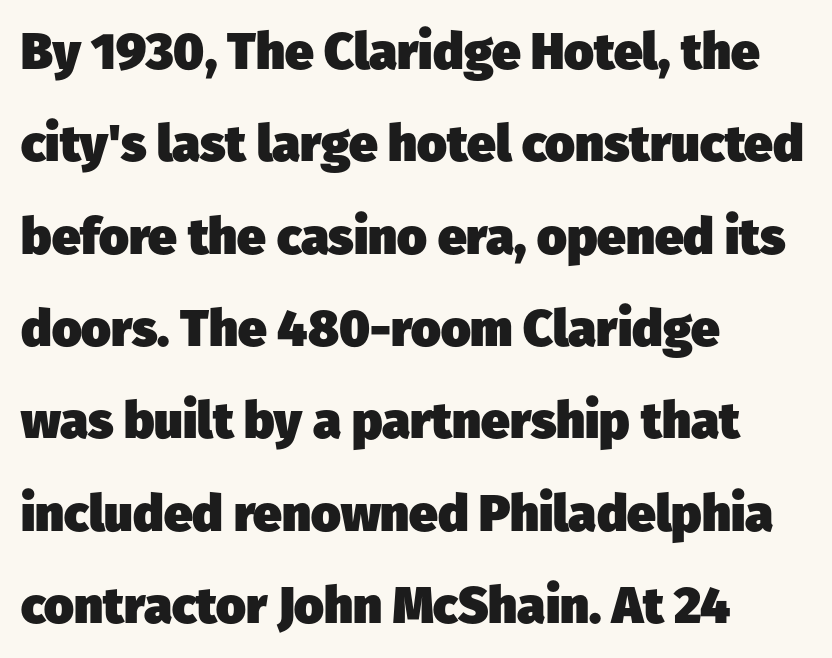
Q: Is the text bold? A: Yes.
Q: Is the typeface a serif or a sans-serif typeface? A: Sans-serif.
Q: Is the text underlined? A: No.
Q: How is the paragraph aligned? A: Left-aligned.
Q: Is the spacing between letters normal or unusually wide? A: Normal.
Q: Width (condensed, normal, or wide)? A: Normal.
Q: Stroke contrast? A: Low.
Q: x-height? A: Medium.
Q: Monospaced? A: No.
